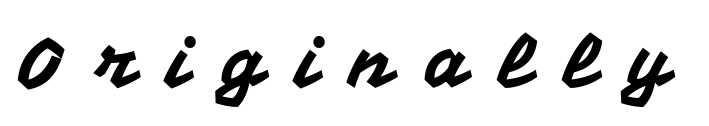
Display-style spreading of the glyphs; the letterfit is very open. Looks like regular typesetting: each glyph gets only the width it needs. Bare-footed words on every line.
